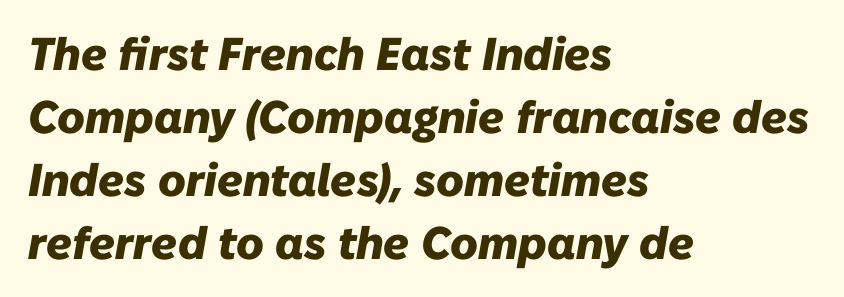
The image shows 46 px heavy type, italic (leaning right); set left-aligned, normal line spacing (1.37x), normal letter spacing, not underlined; low stroke contrast and a medium x-height.
